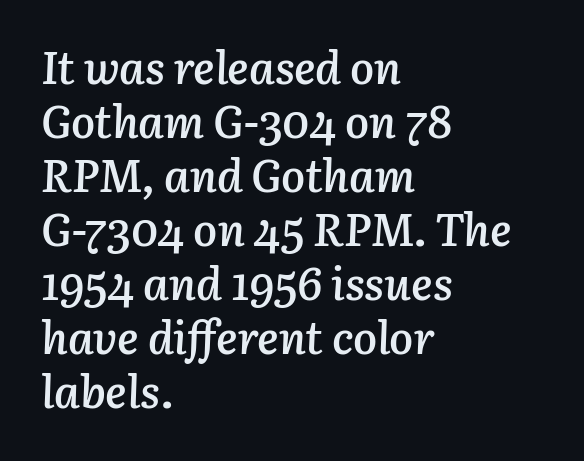
Q: Is the text bold? A: Semi-bold.
Q: Is the text italic (slanted)? A: Yes, it leans right by about 3 degrees.
Q: Is the text underlined? A: No.
Q: How is the paragraph aligned? A: Left-aligned.
Q: Is the spacing between letters normal or unusually wide? A: Normal.
Q: Width (condensed, normal, or wide)? A: Normal.
Q: Stroke contrast? A: Low.
Q: x-height? A: Medium.
Q: Monospaced? A: No.
